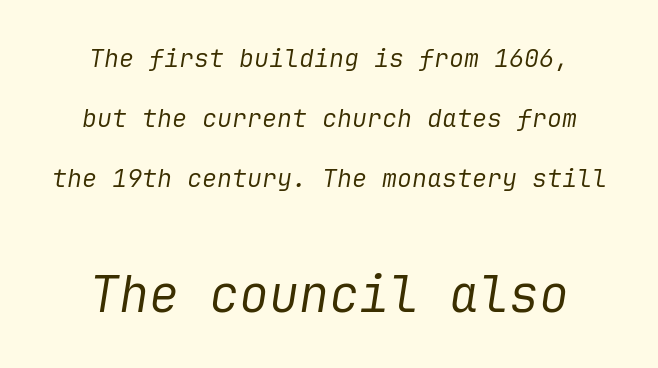
{"italic": "yes", "lean": "right", "slant_degrees": 9, "bold": "no", "weight": "regular", "width": "normal", "stroke_contrast": "low", "x_height": "medium", "underline": "no", "align": "center", "line_spacing": "loose", "line_spacing_ratio": 2.4, "letter_spacing": "normal", "letter_spacing_em": 0.0, "larger_block": "second", "size_ratio": 2.0, "glyph_px": 50}
